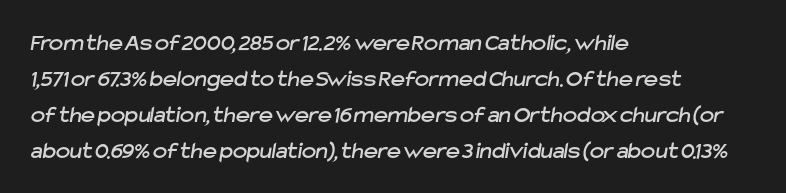
The image shows 24 px text type; set left-aligned, normal line spacing (1.5x), normal letter spacing, not underlined.
